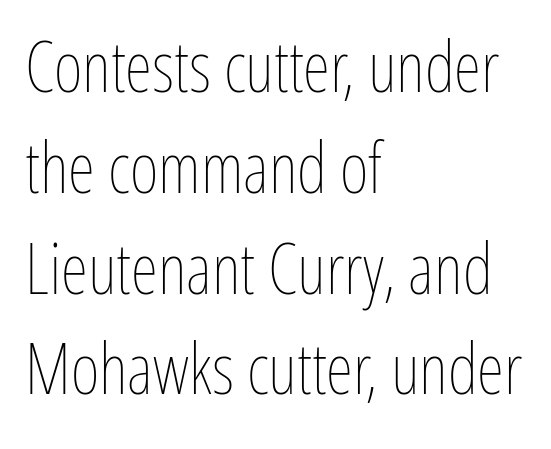
The image shows 70 px thin, condensed type, upright; set left-aligned, normal line spacing (1.44x), normal letter spacing, not underlined; low stroke contrast and a medium x-height.
